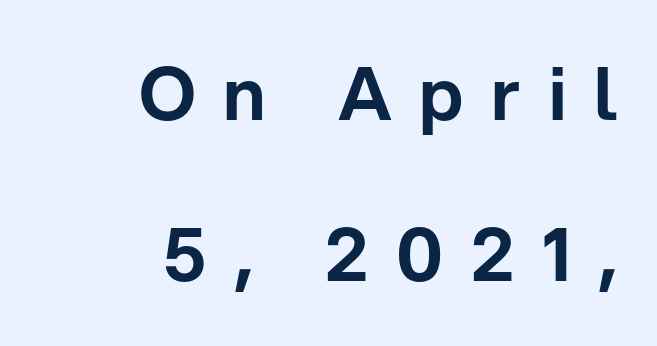
The image shows 73 px sans-serif type, upright; set right-aligned, loose line spacing (2.21x), unusually wide letter spacing (+0.38 em), not underlined; low stroke contrast and a medium x-height.
